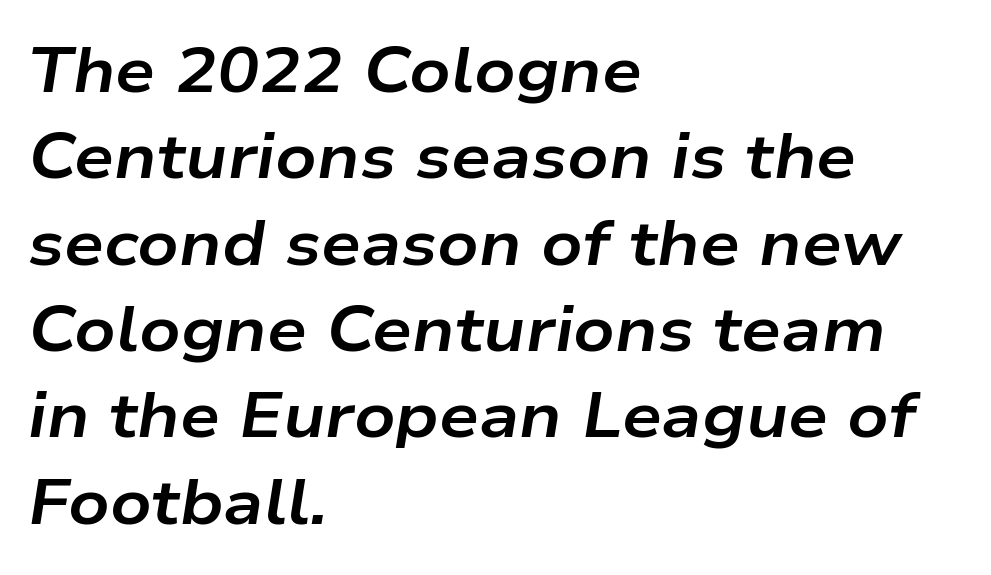
Heavy-handed strokes throughout: this text is bold. In terms of letterspacing, this is plain default setting. Vertically, the passage feels balanced, rows spaced as you'd expect. Looks like regular typesetting: each glyph gets only the width it needs. Compared with a centered layout, this one pins lines to the left instead.
